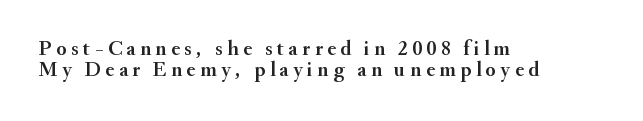
Q: Is the text italic (slanted)? A: No, it is upright.
Q: Is the text underlined? A: No.
Q: How is the paragraph aligned? A: Left-aligned.
Q: Is the spacing between letters normal or unusually wide? A: Unusually wide.
Q: Is the spacing between lines tight, normal or loose? A: Tight.
